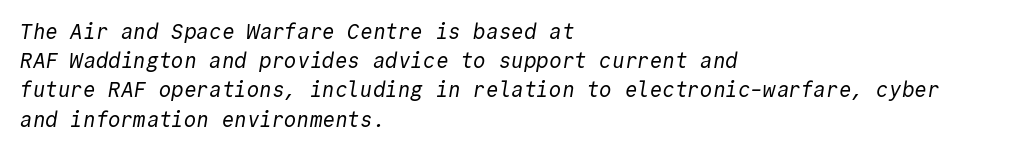
{"bold": "no", "underline": "no", "align": "left", "line_spacing": "normal", "line_spacing_ratio": 1.39, "letter_spacing": "normal", "letter_spacing_em": 0.0, "glyph_px": 21}
